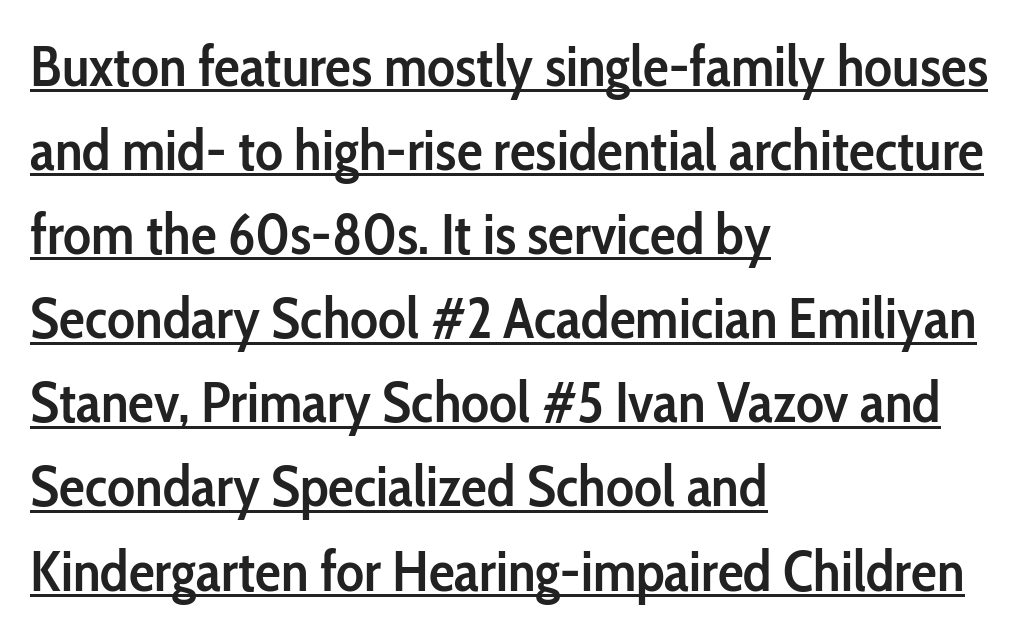
The image shows 58 px semibold, condensed sans-serif type, upright; set left-aligned, normal line spacing (1.45x), normal letter spacing, underlined; low stroke contrast and a medium x-height.
